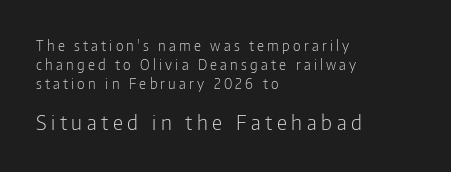
Q: Is the text bold? A: No.
Q: Is the text italic (slanted)? A: No, it is upright.
Q: Is the text underlined? A: No.
Q: How is the paragraph aligned? A: Left-aligned.
Q: Is the spacing between letters normal or unusually wide? A: Unusually wide.
Q: Is the spacing between lines tight, normal or loose? A: Normal.
Q: Which block of text is set in a larger size, the first (top) or the second (bottom)? A: The second (bottom) one.
